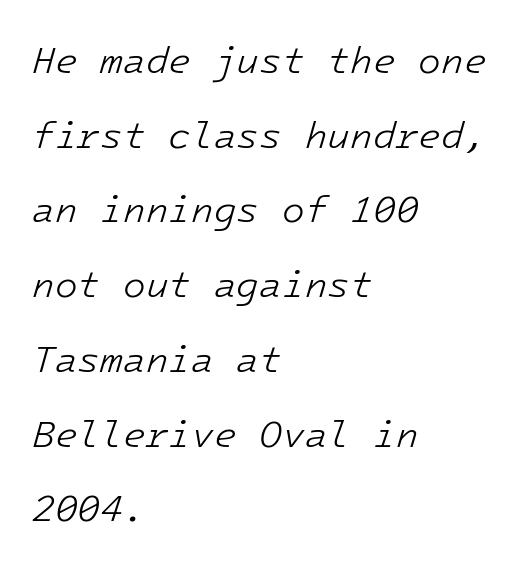
{"italic": "yes", "lean": "right", "slant_degrees": 16, "bold": "no", "weight": "light", "width": "normal", "stroke_contrast": "low", "x_height": "medium", "monospaced": "yes", "underline": "no", "align": "left", "line_spacing": "loose", "line_spacing_ratio": 2.02, "letter_spacing": "normal", "letter_spacing_em": 0.0, "glyph_px": 37}
